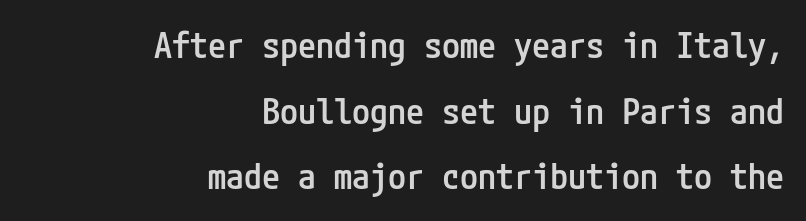
Q: Is the text bold? A: Semi-bold.
Q: Is the text italic (slanted)? A: No, it is upright.
Q: Is the typeface a serif or a sans-serif typeface? A: Sans-serif.
Q: Is the text underlined? A: No.
Q: How is the paragraph aligned? A: Right-aligned.
Q: Is the spacing between letters normal or unusually wide? A: Normal.
Q: Width (condensed, normal, or wide)? A: Condensed.
Q: Stroke contrast? A: Low.
Q: x-height? A: Medium.
